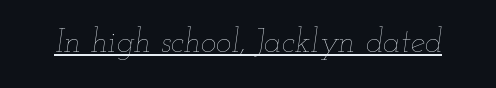
The letterforms sit at book weight or below. Underlined type. Honestly, the letter spacing is just normal — you wouldn't notice it. Each letter keeps its own natural width here, so spacing adapts to shape. Does the lettering tilt? It does — this is italic.
